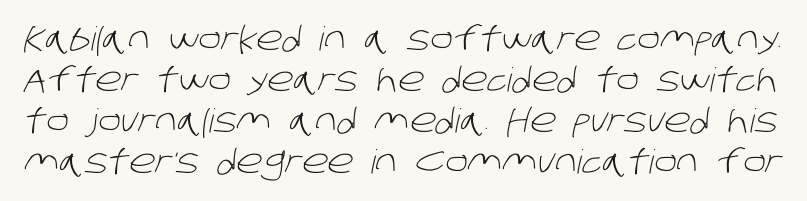
Q: Is the text bold? A: No.
Q: Is the typeface a serif or a sans-serif typeface? A: Sans-serif.
Q: Is the text underlined? A: No.
Q: Is the spacing between letters normal or unusually wide? A: Normal.
Q: Width (condensed, normal, or wide)? A: Normal.
Q: Stroke contrast? A: Low.
Q: x-height? A: Large.
Q: Monospaced? A: No.
